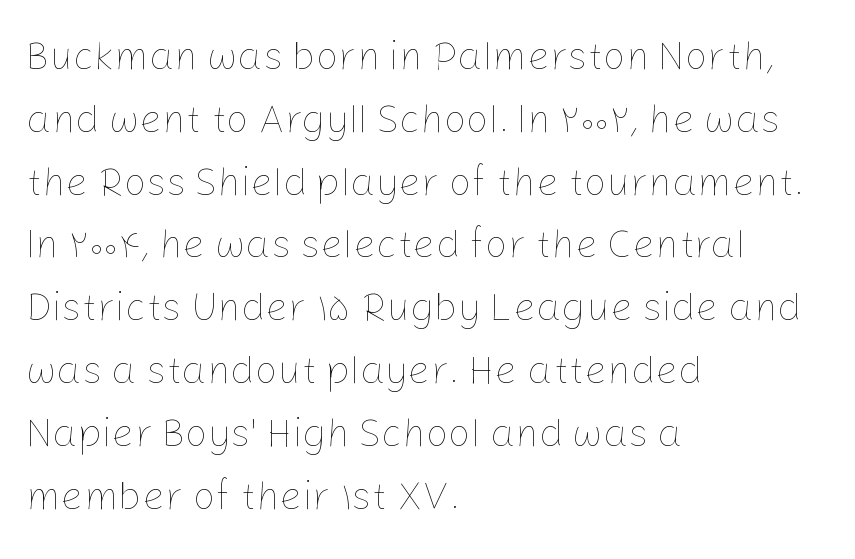
The image shows 40 px thin type, upright; set left-aligned, normal line spacing (1.57x), normal letter spacing, not underlined; low stroke contrast and a medium x-height.
